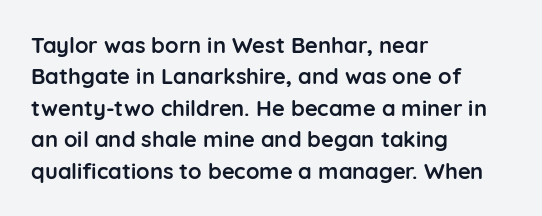
{"italic": "no", "bold": "yes", "underline": "no", "align": "left", "line_spacing": "normal", "line_spacing_ratio": 1.43, "letter_spacing": "normal", "letter_spacing_em": 0.0, "glyph_px": 22}
